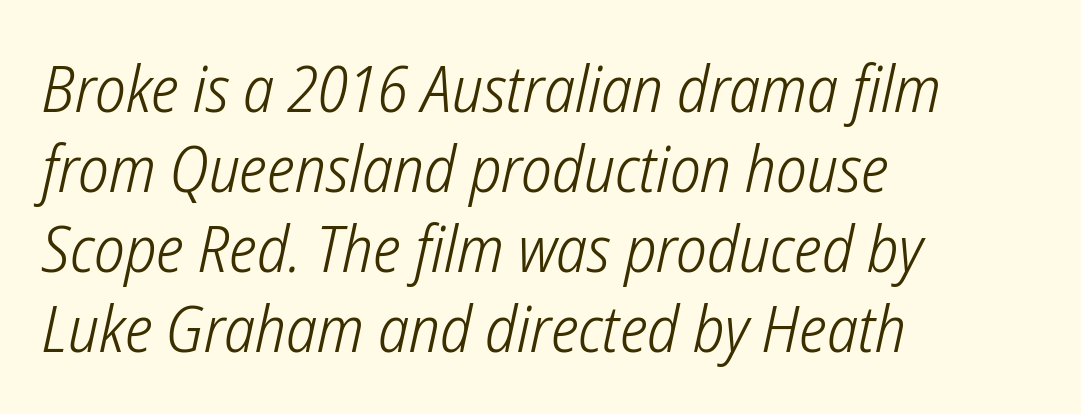
The image shows 65 px light, condensed sans-serif type; set left-aligned, line spacing 1.23x, normal letter spacing, not underlined; low stroke contrast and a medium x-height.
